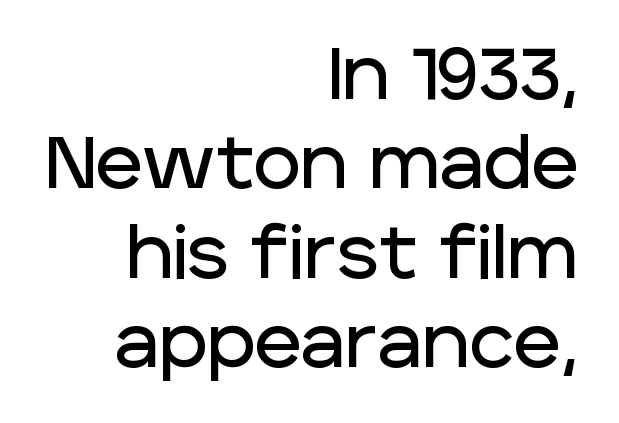
{"serif": "no", "italic": "no", "width": "normal", "stroke_contrast": "low", "x_height": "large", "monospaced": "no", "underline": "no", "align": "right", "line_spacing_ratio": 1.24, "letter_spacing": "normal", "letter_spacing_em": 0.0, "glyph_px": 72}
